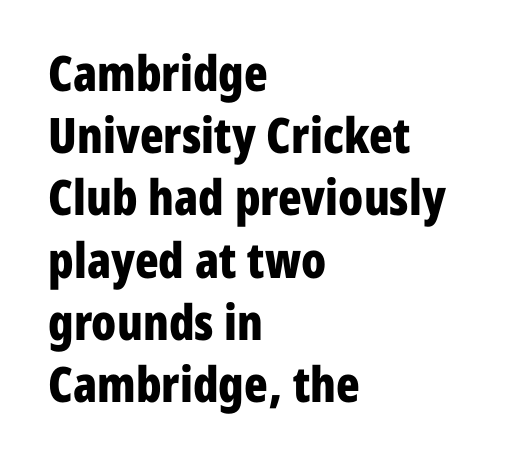
Q: Is the text bold? A: Yes.
Q: Is the text italic (slanted)? A: No, it is upright.
Q: Is the typeface a serif or a sans-serif typeface? A: Sans-serif.
Q: Is the text underlined? A: No.
Q: How is the paragraph aligned? A: Left-aligned.
Q: Is the spacing between letters normal or unusually wide? A: Normal.
Q: Is the spacing between lines tight, normal or loose? A: Normal.
Q: Width (condensed, normal, or wide)? A: Condensed.
Q: Stroke contrast? A: Low.
Q: x-height? A: Medium.
Q: Monospaced? A: No.
